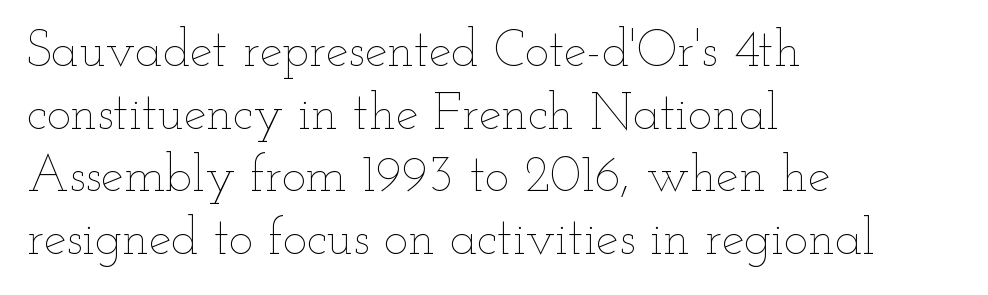
Q: Is the text bold? A: No.
Q: Is the text italic (slanted)? A: No, it is upright.
Q: Is the text underlined? A: No.
Q: How is the paragraph aligned? A: Left-aligned.
Q: Is the spacing between letters normal or unusually wide? A: Normal.
Q: Width (condensed, normal, or wide)? A: Wide.
Q: Stroke contrast? A: Low.
Q: x-height? A: Small.
Q: Monospaced? A: No.
